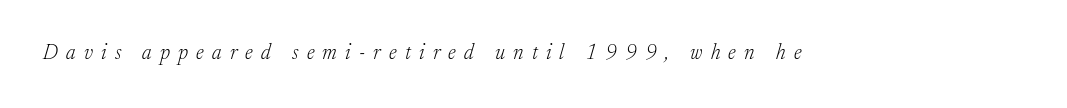
The image shows 21 px text type, italic (leaning right); set unusually wide letter spacing (+0.39 em), not underlined.
